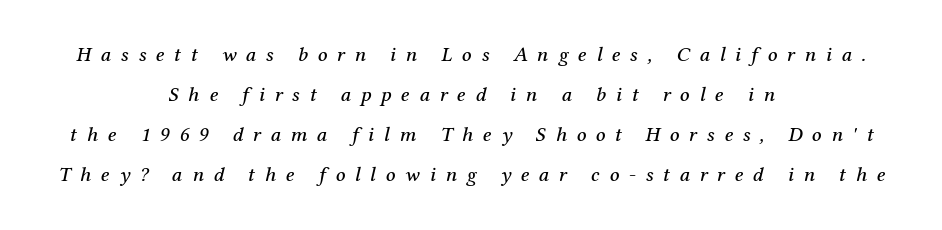
The image shows 21 px text type, italic (leaning right); set centered, loose line spacing (1.91x), unusually wide letter spacing (+0.46 em), not underlined.
